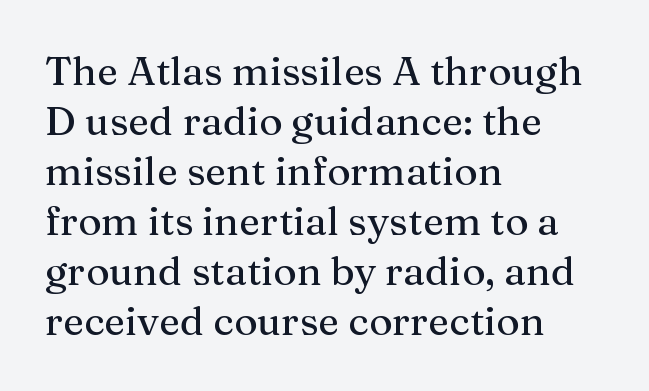
Normally led — the rows are evenly, conventionally spaced. This sample uses plain, unmodified letter spacing. Decoration check: the copy has no underline. Visually the block forms a straight wall on the left and a jagged coastline on the right. The letters carry serifs — small finishing strokes at the ends of their stems. The specimen reads as upright at a glance.
